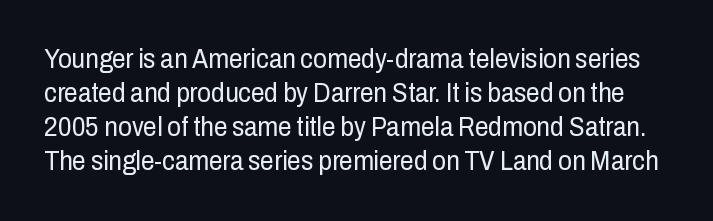
Q: Is the text bold? A: No.
Q: Is the text italic (slanted)? A: No, it is upright.
Q: Is the text underlined? A: No.
Q: Is the spacing between letters normal or unusually wide? A: Normal.
Q: Is the spacing between lines tight, normal or loose? A: Normal.
